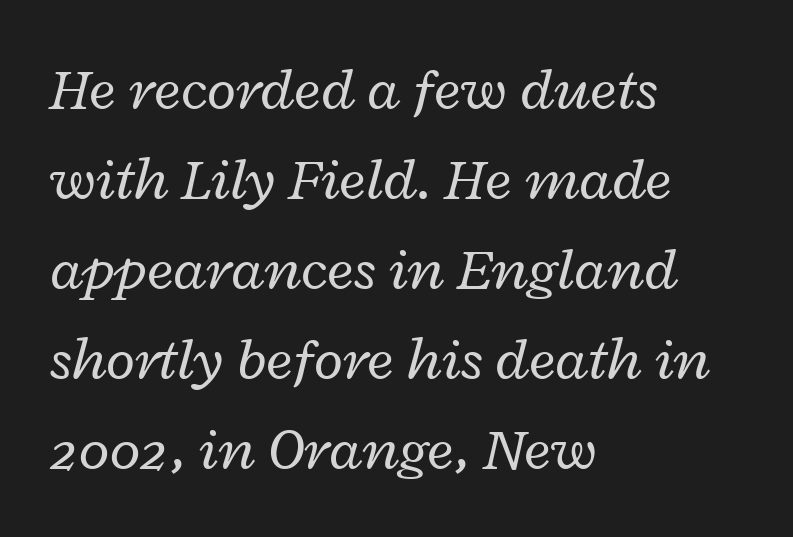
The image shows 60 px regular-weight, wide type, italic (leaning right); set left-aligned, normal line spacing (1.5x), normal letter spacing, not underlined; low stroke contrast and a medium x-height.
